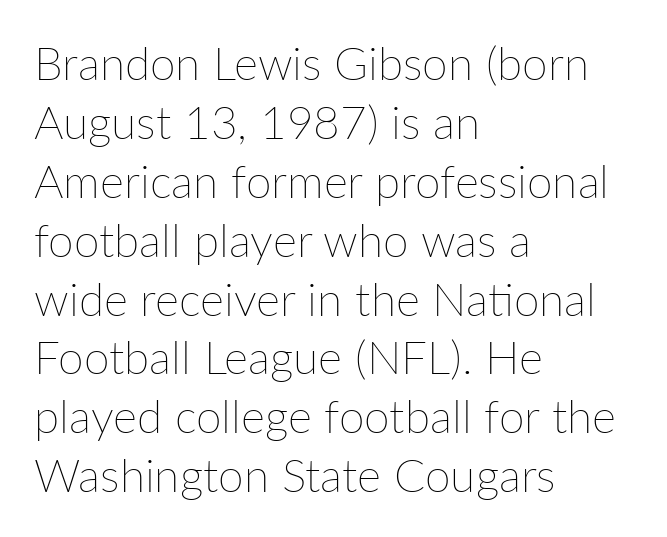
{"italic": "no", "bold": "no", "weight": "thin", "width": "normal", "stroke_contrast": "low", "x_height": "medium", "monospaced": "no", "underline": "no", "align": "left", "line_spacing": "normal", "line_spacing_ratio": 1.28, "letter_spacing": "normal", "letter_spacing_em": 0.0, "glyph_px": 46}
